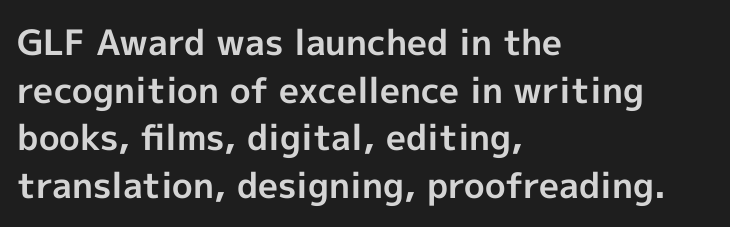
A full-strength bold gives these letters their thick strokes. Serifs: no, the terminals of the letterforms are clean. Regarding leading, the lines here are spaced in the standard way. Designer's note — italics off, roman on. The strip under each line holds only bare page.
